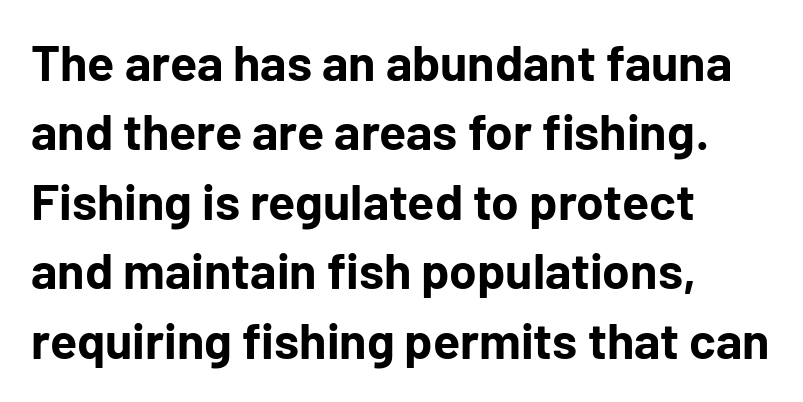
The image shows 50 px bold sans-serif type, upright; set left-aligned, normal line spacing (1.39x), normal letter spacing, not underlined; low stroke contrast and a medium x-height.
